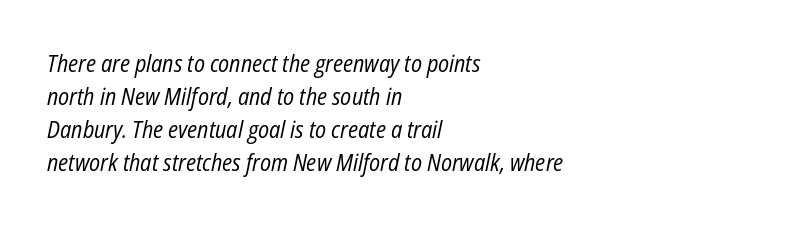
{"italic": "yes", "lean": "right", "slant_degrees": 12, "bold": "no", "underline": "no", "align": "left", "line_spacing": "normal", "line_spacing_ratio": 1.43, "letter_spacing": "normal", "letter_spacing_em": 0.0, "glyph_px": 23}
